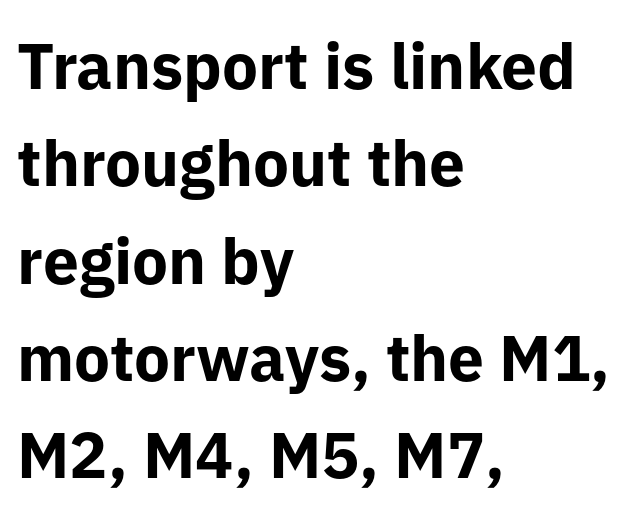
Q: Is the text bold? A: Yes.
Q: Is the text italic (slanted)? A: No, it is upright.
Q: Is the typeface a serif or a sans-serif typeface? A: Sans-serif.
Q: Is the text underlined? A: No.
Q: How is the paragraph aligned? A: Left-aligned.
Q: Is the spacing between letters normal or unusually wide? A: Normal.
Q: Is the spacing between lines tight, normal or loose? A: Normal.
Q: Width (condensed, normal, or wide)? A: Normal.
Q: Stroke contrast? A: Low.
Q: x-height? A: Medium.
Q: Monospaced? A: No.
